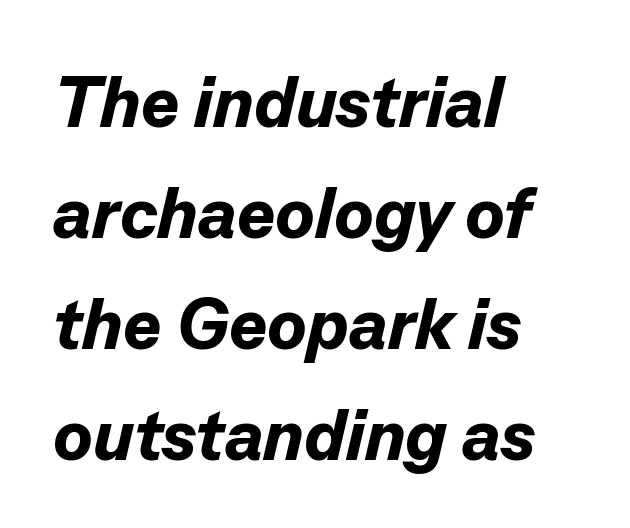
The image shows 72 px bold type, italic (leaning right); set left-aligned, normal line spacing (1.54x), normal letter spacing, not underlined; low stroke contrast and a medium x-height.
